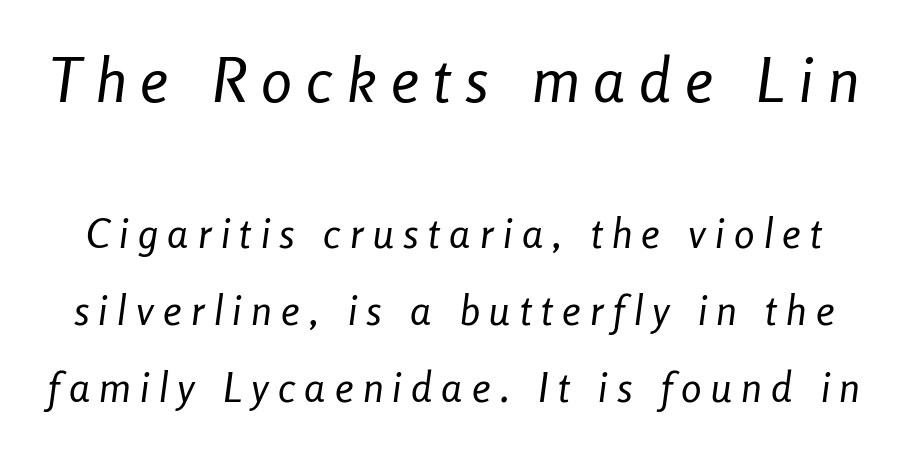
Q: Is the text bold? A: No.
Q: Is the text italic (slanted)? A: Yes, it leans right by about 8 degrees.
Q: Is the text underlined? A: No.
Q: Is the spacing between letters normal or unusually wide? A: Unusually wide.
Q: Which block of text is set in a larger size, the first (top) or the second (bottom)? A: The first (top) one.
Q: Width (condensed, normal, or wide)? A: Condensed.
Q: Stroke contrast? A: Low.
Q: x-height? A: Medium.
Q: Monospaced? A: No.
